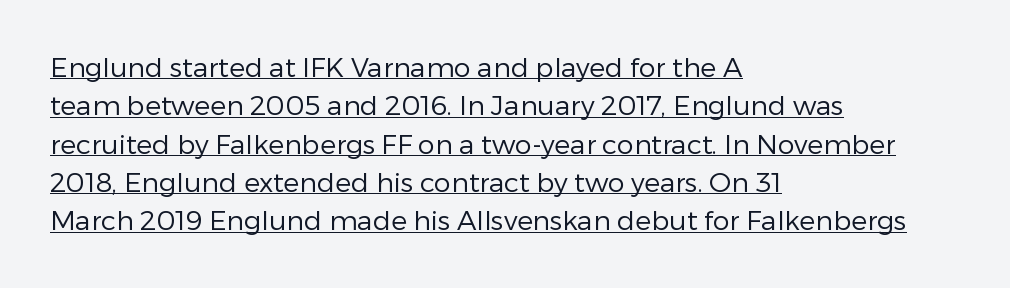
Q: Is the text bold? A: No.
Q: Is the text italic (slanted)? A: No, it is upright.
Q: Is the text underlined? A: Yes.
Q: How is the paragraph aligned? A: Left-aligned.
Q: Is the spacing between letters normal or unusually wide? A: Normal.
Q: Is the spacing between lines tight, normal or loose? A: Normal.
